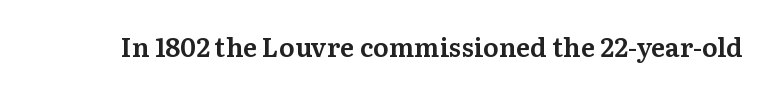
{"italic": "no", "underline": "no", "letter_spacing": "normal", "letter_spacing_em": 0.0, "glyph_px": 26}
